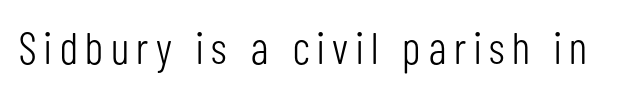
Vertical stems look standard width or narrower in stroke. Here the designer chose a conventional face with non-uniform glyph widths. Posture: straight, roman, zero tilt. Serif or sans? Sans — the stroke terminals are bare. Check the space under the baseline: it is left empty.
